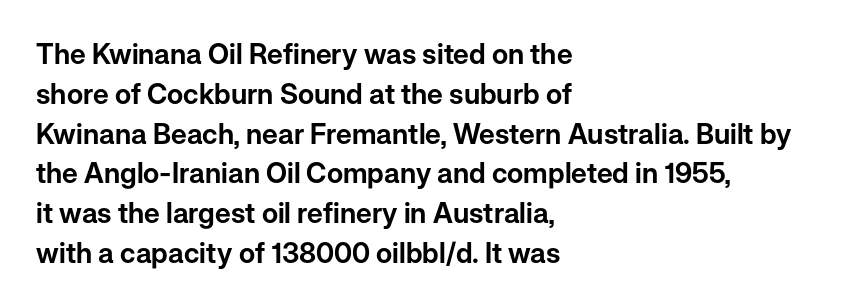
The image shows 28 px sans-serif type, upright; set left-aligned, normal line spacing (1.42x), normal letter spacing, not underlined; low stroke contrast and a medium x-height.
